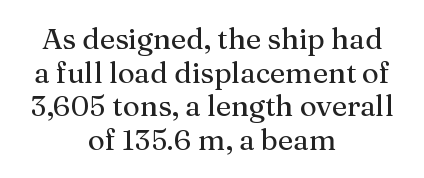
The image shows 29 px serif type, upright; set centered, line spacing 1.16x, normal letter spacing, not underlined; medium stroke contrast and a medium x-height.
